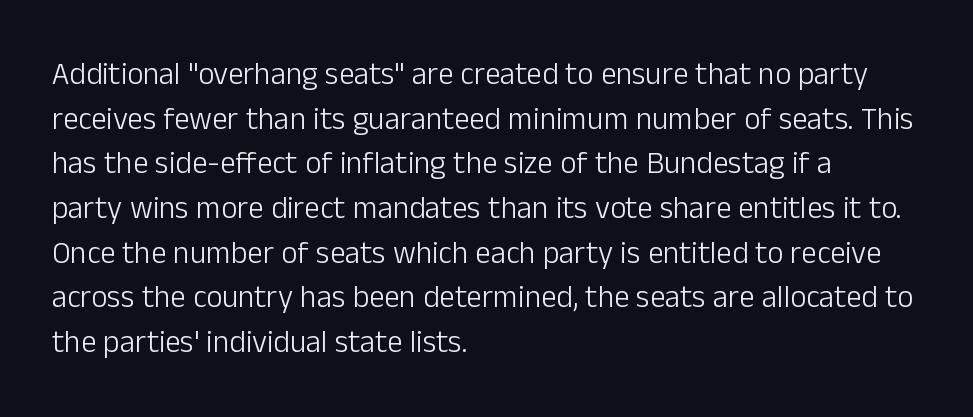
The rendering shows plain stroke endings on the letterforms — a sans-serif design. Lines of text with bare space underneath. The strokes carry an ordinary text weight at most. Leading: standard. Look at the tracking — it's just the regular setting, nothing added.
